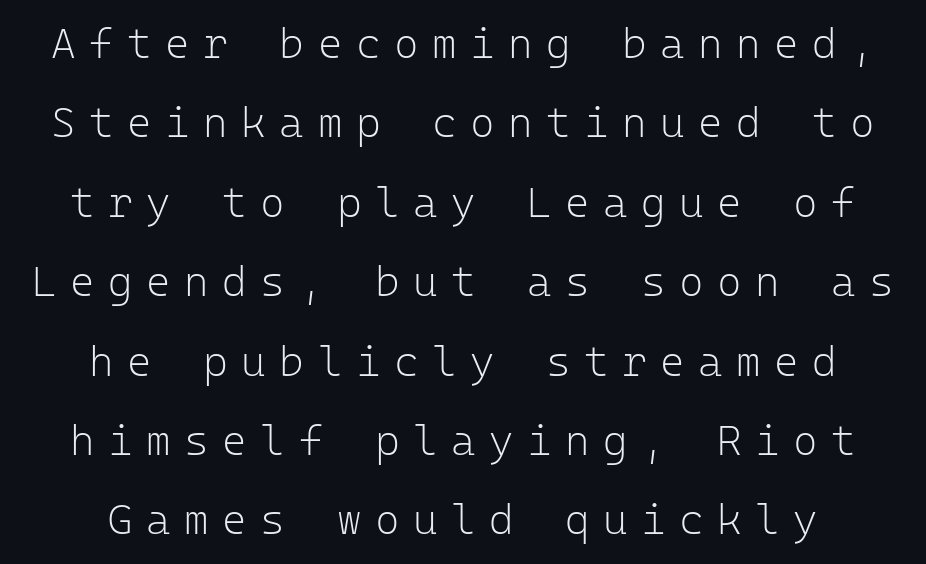
The passage is arranged like a title page — every line centered. Spacing verdict: monospaced, one width for all characters. No chunkiness to these letters — they're not bold. Lines of text with bare space underneath. The letters are spread apart with noticeably loose tracking.
